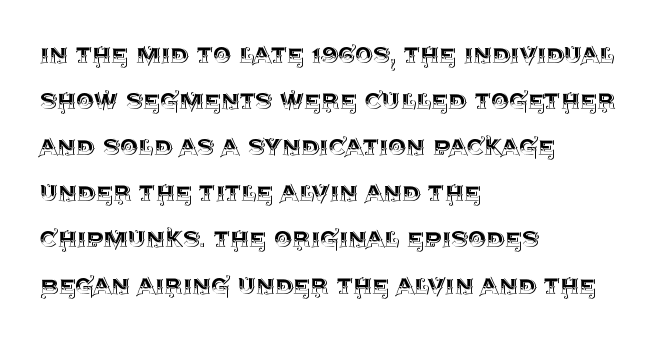
Nothing unusual about the tracking: characters are spaced as the font intends. Every row of glyphs begins at an identical x-position on the left. The baseline area is clear. This sample has the flowing, uneven cadence of proportional lettering. A roman cut, with each character standing at attention.
